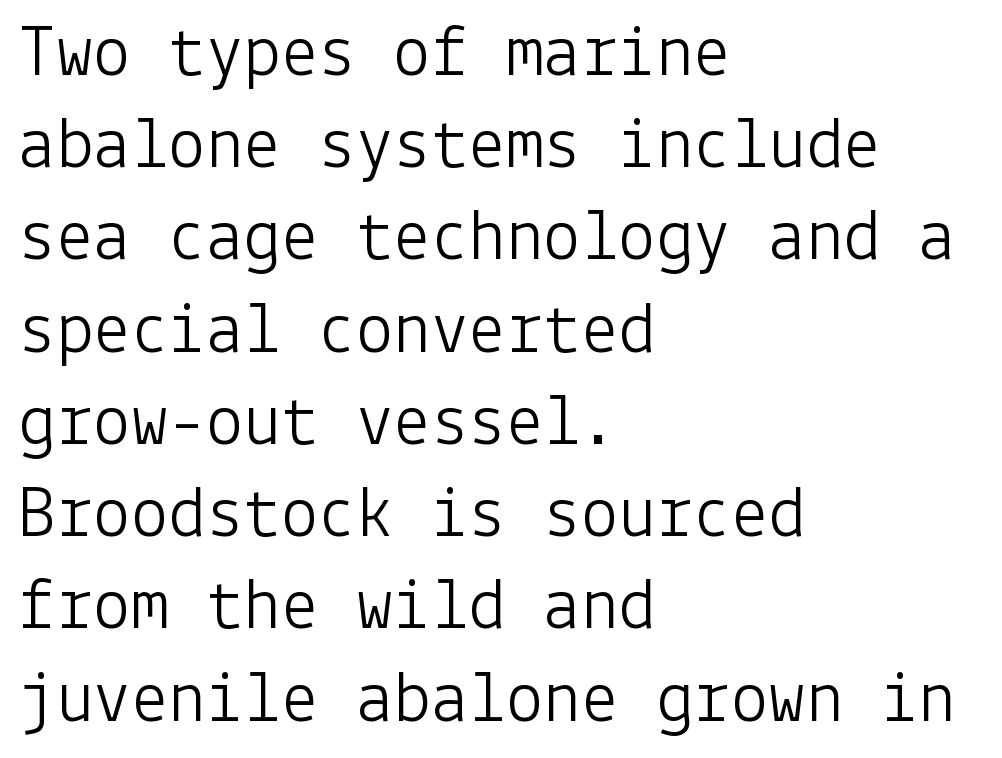
{"serif": "no", "italic": "no", "bold": "no", "weight": "light", "width": "normal", "stroke_contrast": "low", "x_height": "medium", "underline": "no", "align": "left", "line_spacing_ratio": 1.23, "letter_spacing": "normal", "letter_spacing_em": 0.0, "glyph_px": 75}
